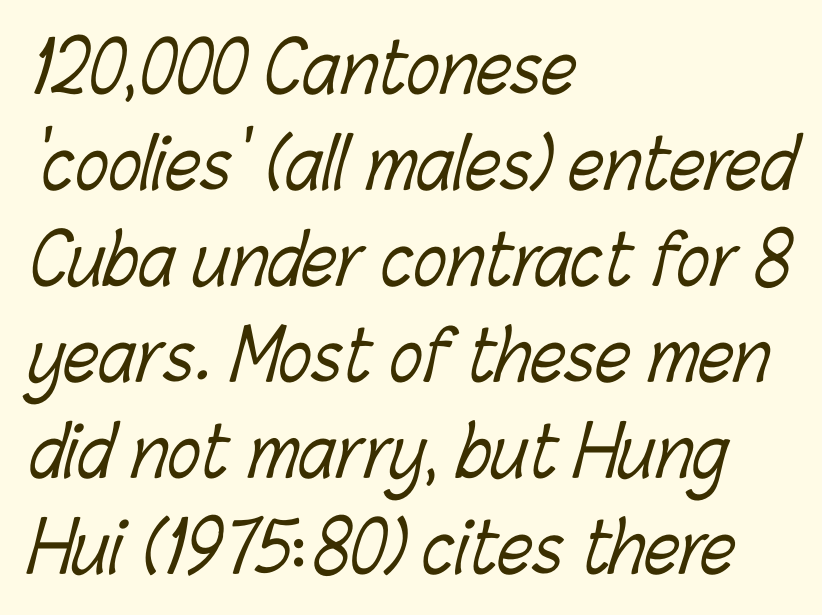
Q: Is the text bold? A: No.
Q: Is the text underlined? A: No.
Q: How is the paragraph aligned? A: Left-aligned.
Q: Is the spacing between letters normal or unusually wide? A: Normal.
Q: Is the spacing between lines tight, normal or loose? A: Normal.
Q: Width (condensed, normal, or wide)? A: Condensed.
Q: Stroke contrast? A: Low.
Q: x-height? A: Medium.
Q: Monospaced? A: No.
